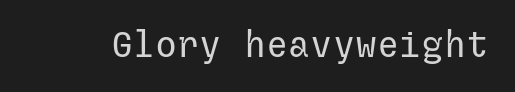
The image shows 37 px regular-weight sans-serif type, upright; set normal letter spacing, not underlined; low stroke contrast and a medium x-height.
